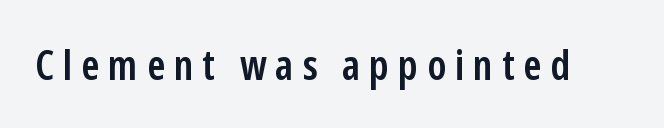
{"serif": "no", "italic": "no", "bold": "semi", "weight": "semibold", "width": "condensed", "stroke_contrast": "low", "x_height": "medium", "monospaced": "no", "underline": "no", "letter_spacing": "wide", "letter_spacing_em": 0.21, "glyph_px": 42}
